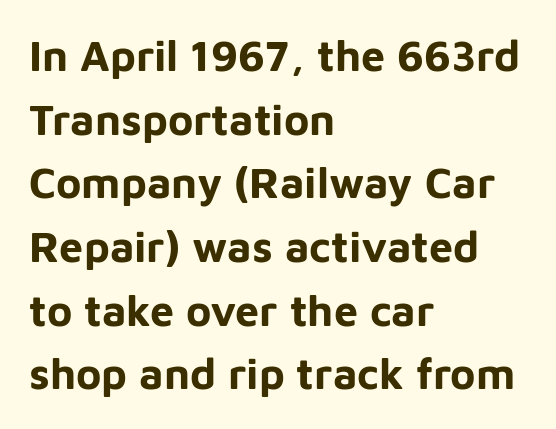
The rendering uses natural spacing where letterforms have individual widths. This is sans-serif lettering, the kind often seen on screens and signage. The type is set solid horizontally, with unmodified tracking. Horizontal alignment here is leftward, the default for most running prose. The gap between lines stays unmarked. Leading: standard.
